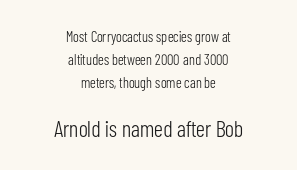
These lines keep a tight, regular rhythm from letter to letter. This is roman type, the default non-slanted kind. The space directly below the letters is spotless. Stem width sits at or under what a default text font uses. A student would call this center alignment; a typographer would say set centered. Type size steps up from the first block to the second.
